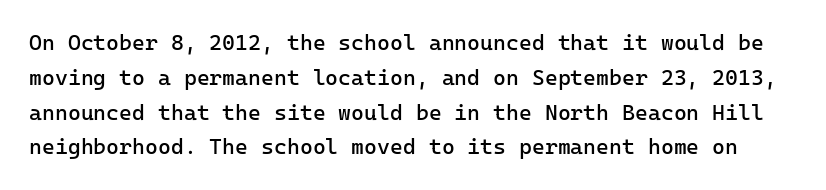
Summary of vertical rhythm: regular, with standard interline spacing. Nobody touched the tracking dial on this one. Each row of text sits above clean, open space. A quiet, ordinary-to-light weight characterises the typeface. The typography opts for an upright posture over an oblique one.
